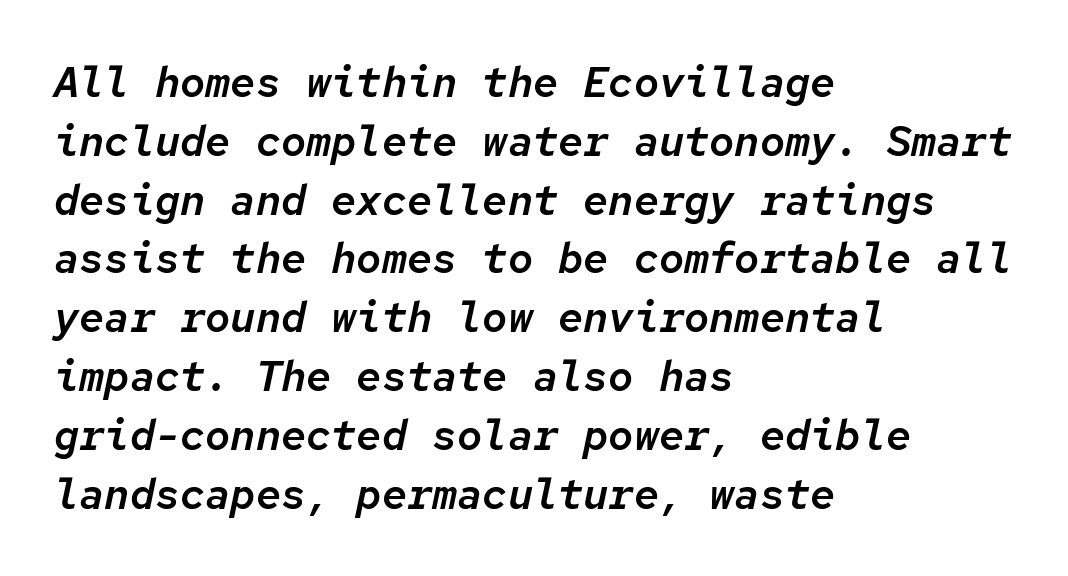
Nobody drew a line under any word here. One glance says typical: line gaps are just what's usual. This sample uses plain, unmodified letter spacing. The passage shown is typed in a monospace face where columns stay perfectly aligned. Quick note: italic.
